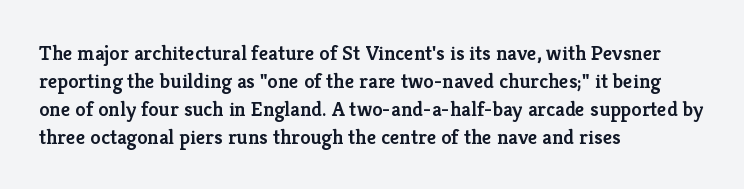
This is moderately heavy type, rendered in semibold. The baseline area is clear. The horizontal fit of the characters is conventional and even. Layout note: lines flush left.
